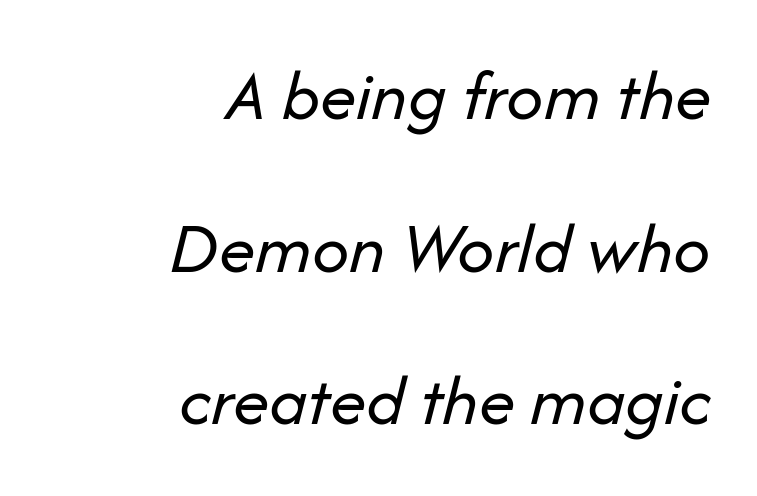
{"italic": "yes", "lean": "right", "slant_degrees": 14, "bold": "no", "weight": "regular", "width": "normal", "stroke_contrast": "low", "x_height": "medium", "monospaced": "no", "underline": "no", "align": "right", "line_spacing": "loose", "line_spacing_ratio": 2.09, "letter_spacing": "normal", "letter_spacing_em": 0.0, "glyph_px": 73}
